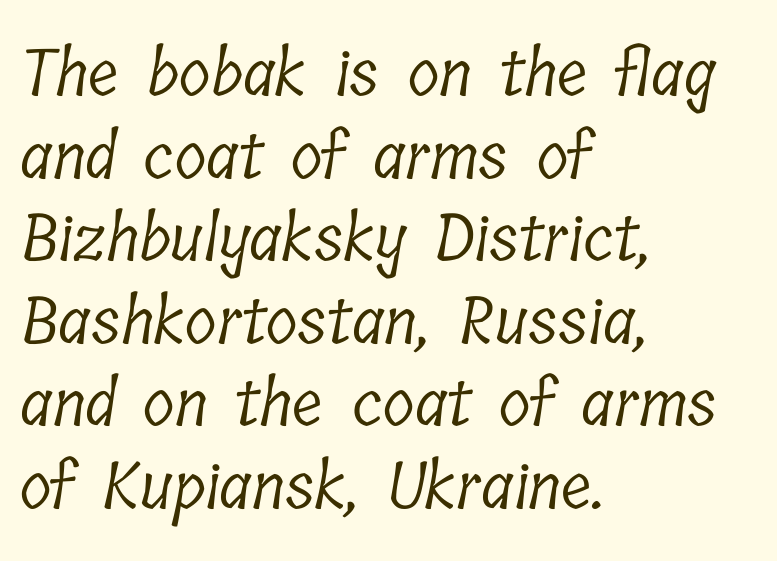
Where is the straight margin? On the left. Here the glyphs are tracked normally, forming tight word shapes. Is there much room between lines? A standard amount, neither cramped nor airy. Note the varied advance widths — an 'i' is clearly narrower than an 'm'. Quick note: underline off.
